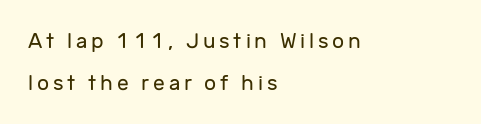
Quick note: not italic, upright. In CSS terms this would be text-align: left. A clean baseline with only descenders dipping below it. Honestly, the rows look like they've been pulled way apart.
